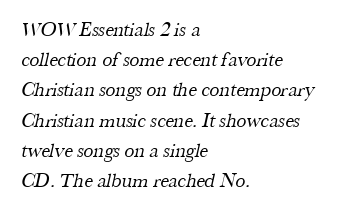
The image shows 20 px text type; set left-aligned, normal line spacing (1.51x), normal letter spacing, not underlined.
